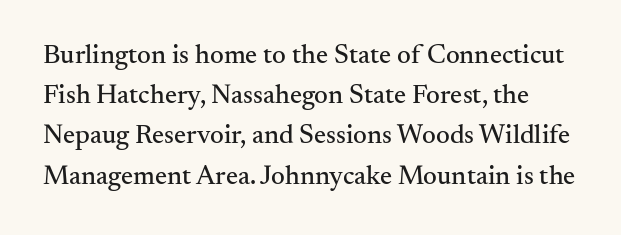
Q: Is the text italic (slanted)? A: No, it is upright.
Q: Is the text underlined? A: No.
Q: Is the spacing between letters normal or unusually wide? A: Normal.
Q: Is the spacing between lines tight, normal or loose? A: Normal.
